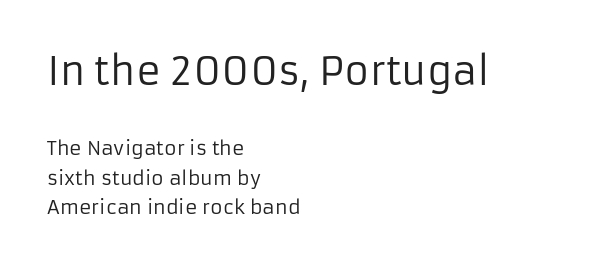
Q: Is the text bold? A: No.
Q: Is the text italic (slanted)? A: No, it is upright.
Q: Is the typeface a serif or a sans-serif typeface? A: Sans-serif.
Q: Is the text underlined? A: No.
Q: How is the paragraph aligned? A: Left-aligned.
Q: Is the spacing between letters normal or unusually wide? A: Normal.
Q: Is the spacing between lines tight, normal or loose? A: Normal.
Q: Which block of text is set in a larger size, the first (top) or the second (bottom)? A: The first (top) one.
Q: Width (condensed, normal, or wide)? A: Normal.
Q: Stroke contrast? A: Low.
Q: x-height? A: Medium.
Q: Monospaced? A: No.
